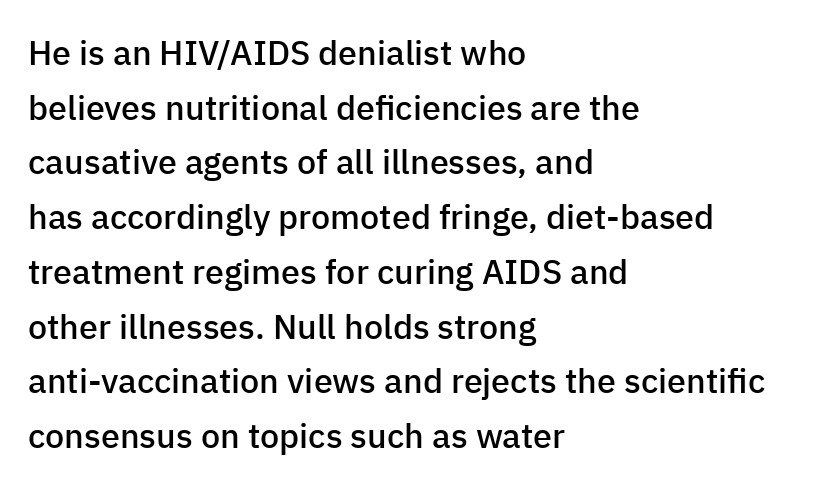
Check the space under the baseline: it is left empty. Bold? Not quite — semibold, heavier than regular but stopping short. The letterforms sit shoulder to shoulder at normal distance. The specimen reads as upright at a glance. The letters advance in unequal steps, a hallmark of proportional type. Serif or sans? Sans — the stroke terminals are bare.
